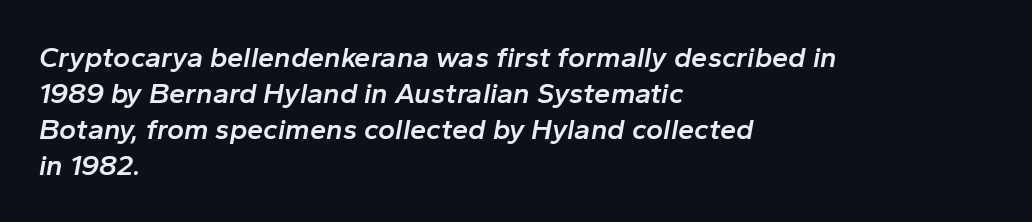
Q: Is the text bold? A: Semi-bold.
Q: Is the text italic (slanted)? A: Yes, it leans right by about 10 degrees.
Q: Is the text underlined? A: No.
Q: How is the paragraph aligned? A: Left-aligned.
Q: Is the spacing between letters normal or unusually wide? A: Normal.
Q: Width (condensed, normal, or wide)? A: Normal.
Q: Stroke contrast? A: Low.
Q: x-height? A: Medium.
Q: Monospaced? A: No.
